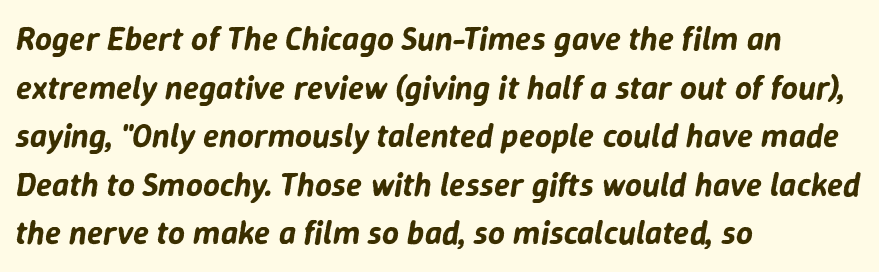
Observe the lean: these are italic letterforms. A typesetter would call this leading conventional body-copy spacing. In CSS terms this would be text-align: left. Each letter keeps its own natural width here, so spacing adapts to shape. The strip under each line holds only bare page. Letter spacing: default.
